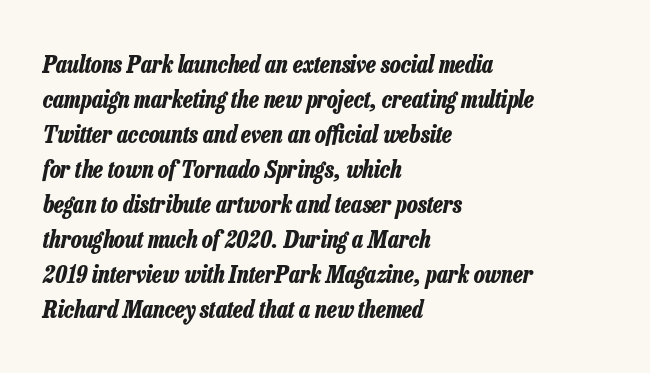
Q: Is the text bold? A: Yes.
Q: Is the text italic (slanted)? A: Yes, it leans right by about 13 degrees.
Q: Is the text underlined? A: No.
Q: How is the paragraph aligned? A: Left-aligned.
Q: Is the spacing between letters normal or unusually wide? A: Normal.
Q: Is the spacing between lines tight, normal or loose? A: Normal.
